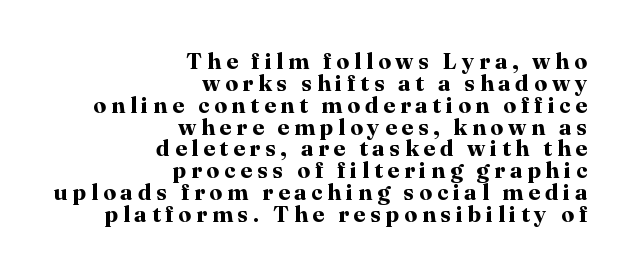
{"italic": "no", "bold": "yes", "underline": "no", "align": "right", "line_spacing": "tight", "line_spacing_ratio": 0.95, "letter_spacing": "wide", "letter_spacing_em": 0.21, "glyph_px": 23}
